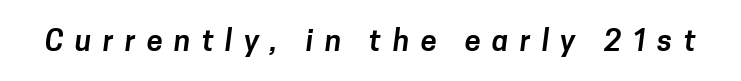
Rule under the text: the space is simply empty. Tracking here is generous; glyphs stand well apart from one another. Is this a fixed-width face? No — the glyphs have proportional, varying widths. Classification — sans serif.
